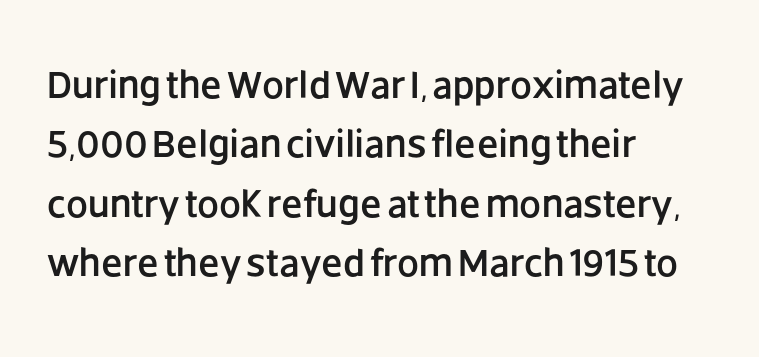
{"serif": "no", "italic": "no", "width": "normal", "stroke_contrast": "low", "x_height": "large", "monospaced": "no", "underline": "no", "align": "left", "line_spacing": "normal", "line_spacing_ratio": 1.52, "letter_spacing": "normal", "letter_spacing_em": 0.0, "glyph_px": 39}
